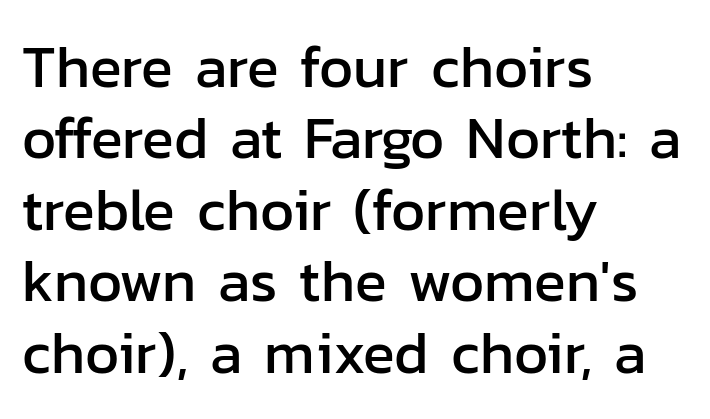
This sample uses an upright cut, with every glyph sitting square on the baseline. The rendering anchors every line to the left-hand side. Descenders hang freely into open space. These lines are rendered in a variable-pitch font.
